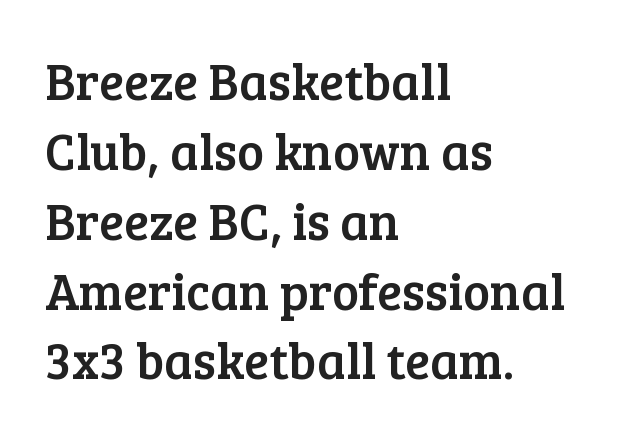
Q: Is the text italic (slanted)? A: No, it is upright.
Q: Is the typeface a serif or a sans-serif typeface? A: Serif.
Q: Is the text underlined? A: No.
Q: How is the paragraph aligned? A: Left-aligned.
Q: Is the spacing between letters normal or unusually wide? A: Normal.
Q: Is the spacing between lines tight, normal or loose? A: Normal.
Q: Width (condensed, normal, or wide)? A: Normal.
Q: Stroke contrast? A: Low.
Q: x-height? A: Medium.
Q: Monospaced? A: No.
